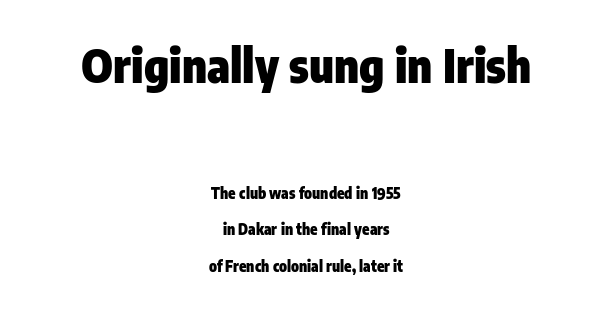
Spacing between characters is what you'd get straight out of the box. Emphasis by weight is at full strength: bold. Type size steps down from the first block to the second. Reading down the column, the eye jumps a long way to each next line. The compositor balanced each line on the midline. Does the type have serifs? No, each stem ends abruptly.
